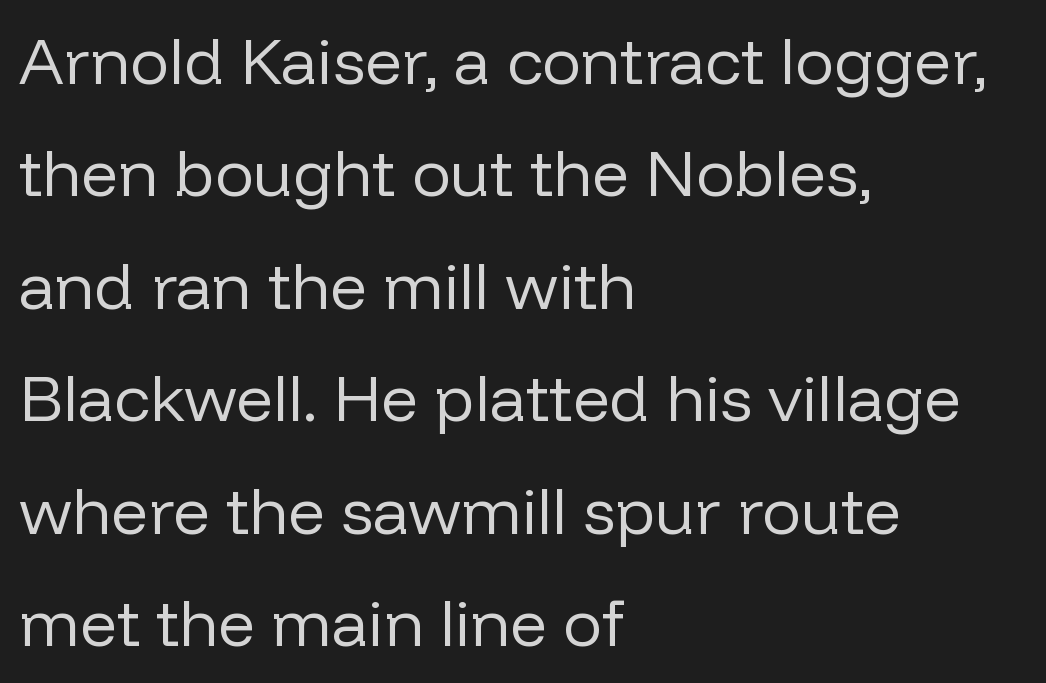
Is the block centered? No — it sits flush against the left margin. No word sits above an underline. Standard letterfit; no display-style spreading of the glyphs. These lines are rendered in a variable-pitch font.
